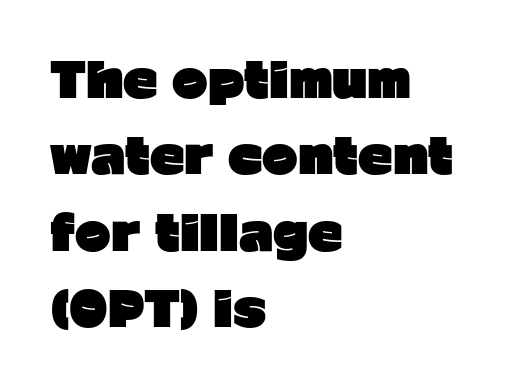
{"serif": "no", "italic": "no", "bold": "yes", "weight": "heavy", "width": "normal", "stroke_contrast": "low", "x_height": "medium", "monospaced": "no", "underline": "no", "align": "left", "line_spacing": "normal", "line_spacing_ratio": 1.59, "letter_spacing": "normal", "letter_spacing_em": 0.0, "glyph_px": 48}
